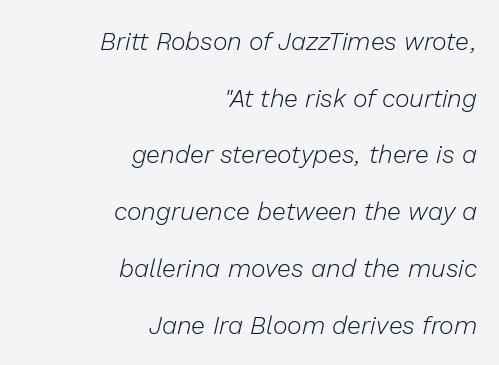
Q: Is the text bold? A: No.
Q: Is the text italic (slanted)? A: Yes, it leans right by about 13 degrees.
Q: Is the text underlined? A: No.
Q: How is the paragraph aligned? A: Right-aligned.
Q: Is the spacing between letters normal or unusually wide? A: Normal.
Q: Is the spacing between lines tight, normal or loose? A: Loose.
